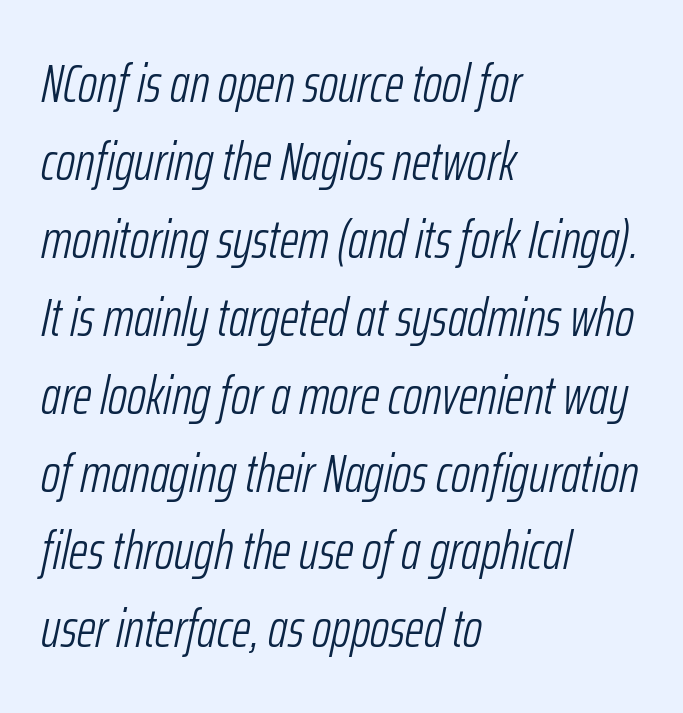
Q: Is the text bold? A: No.
Q: Is the text italic (slanted)? A: Yes, it leans right by about 12 degrees.
Q: Is the text underlined? A: No.
Q: How is the paragraph aligned? A: Left-aligned.
Q: Is the spacing between letters normal or unusually wide? A: Normal.
Q: Is the spacing between lines tight, normal or loose? A: Normal.
Q: Width (condensed, normal, or wide)? A: Condensed.
Q: Stroke contrast? A: Low.
Q: x-height? A: Medium.
Q: Monospaced? A: No.
